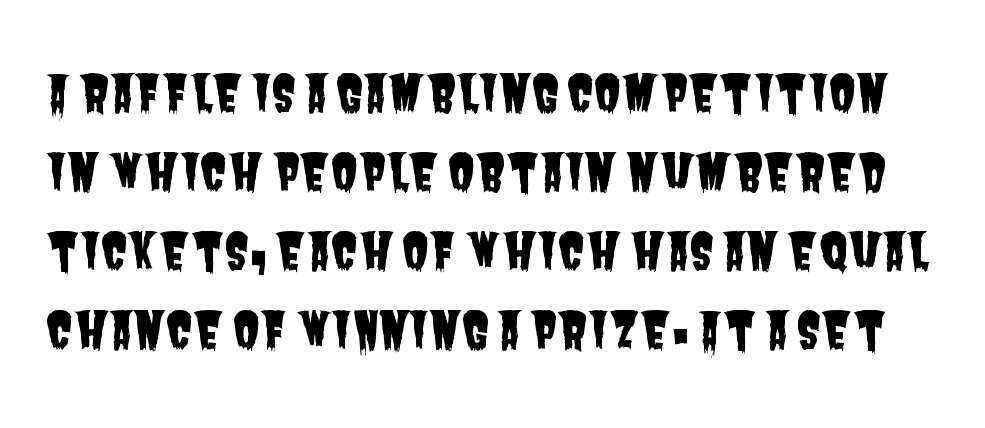
{"serif": "no", "width": "condensed", "stroke_contrast": "low", "x_height": "large", "monospaced": "no", "underline": "no", "line_spacing": "normal", "line_spacing_ratio": 1.58, "letter_spacing": "normal", "letter_spacing_em": 0.0, "glyph_px": 50}
